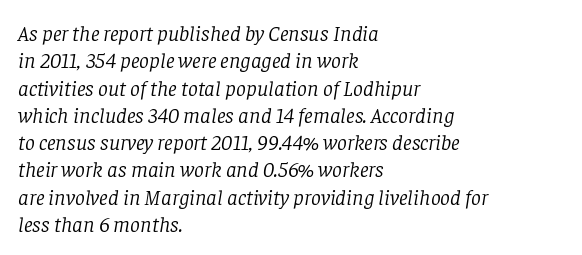
{"italic": "yes", "lean": "right", "slant_degrees": 8, "bold": "no", "underline": "no", "align": "left", "line_spacing_ratio": 1.24, "letter_spacing": "normal", "letter_spacing_em": 0.0, "glyph_px": 22}
